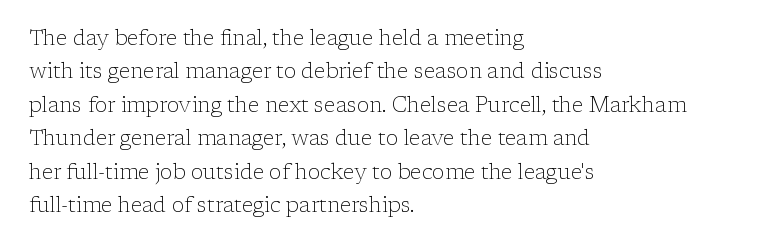
{"italic": "no", "bold": "no", "underline": "no", "align": "left", "line_spacing": "normal", "line_spacing_ratio": 1.59, "letter_spacing": "normal", "letter_spacing_em": 0.0, "glyph_px": 21}
